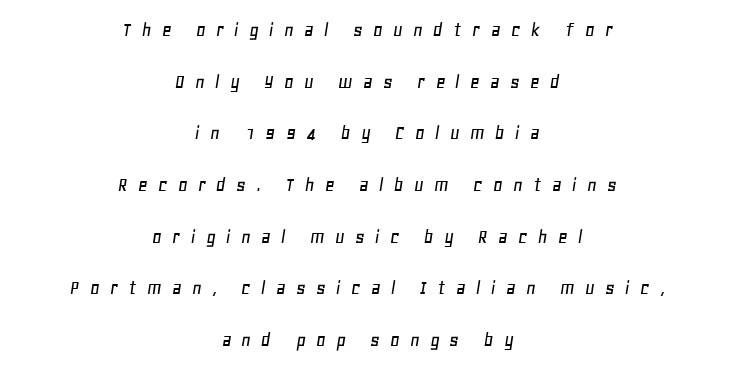
Does extra space separate the letters? Yes, quite a lot of it. Widely set lines give the paragraph a tall, airy silhouette. Is the block centered? Yes — each line is placed symmetrically about the middle. Italic? Definitely — the glyphs are oblique.
